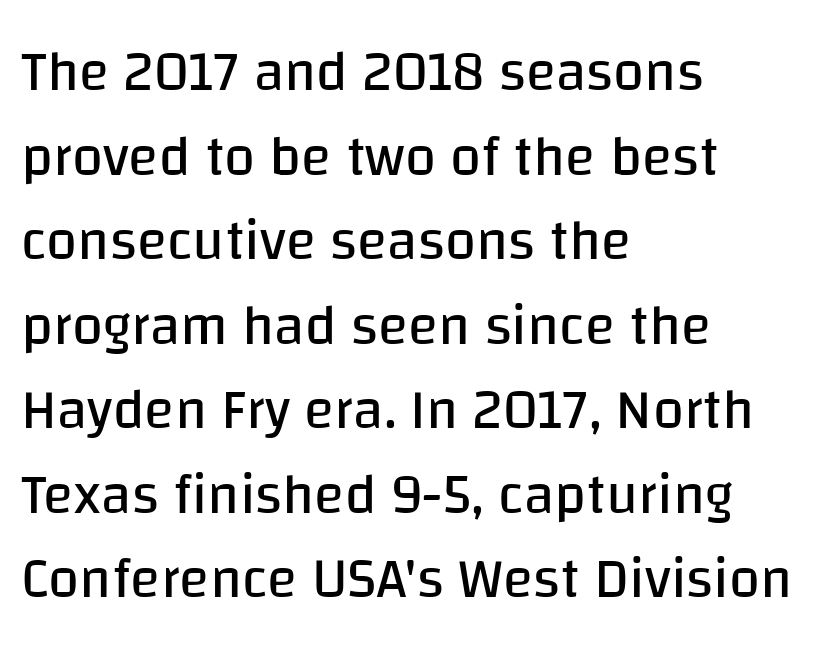
{"serif": "no", "italic": "no", "bold": "no", "weight": "regular", "width": "normal", "stroke_contrast": "low", "x_height": "large", "monospaced": "no", "underline": "no", "align": "left", "line_spacing": "normal", "line_spacing_ratio": 1.51, "letter_spacing": "normal", "letter_spacing_em": 0.0, "glyph_px": 56}
